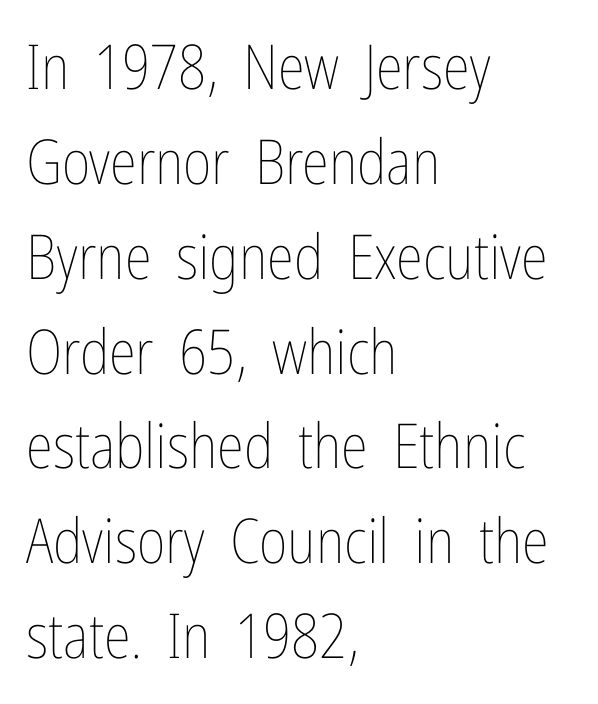
The image shows 62 px thin, condensed type, upright; set left-aligned, normal line spacing (1.53x), normal letter spacing, not underlined; low stroke contrast and a medium x-height.
